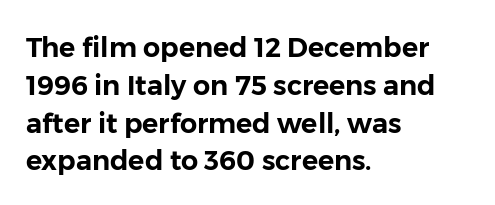
The image shows 27 px text type, upright; set left-aligned, normal line spacing (1.4x), normal letter spacing, not underlined.
